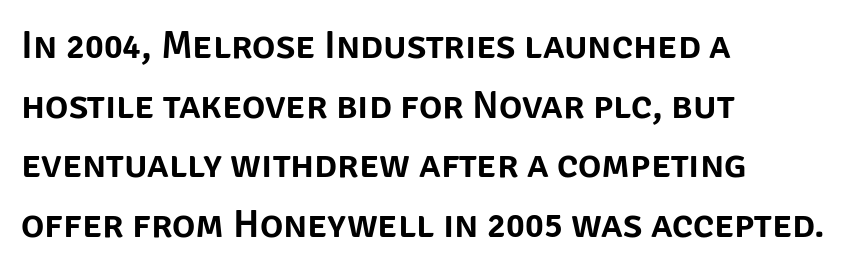
In terms of leading, this rendering sits right in the middle. Do the characters align in a grid? No, the font is proportional. The axis of the letterforms is exactly vertical. The type family on display is of the sans-serif kind. Descenders are the only things crossing below the line.
